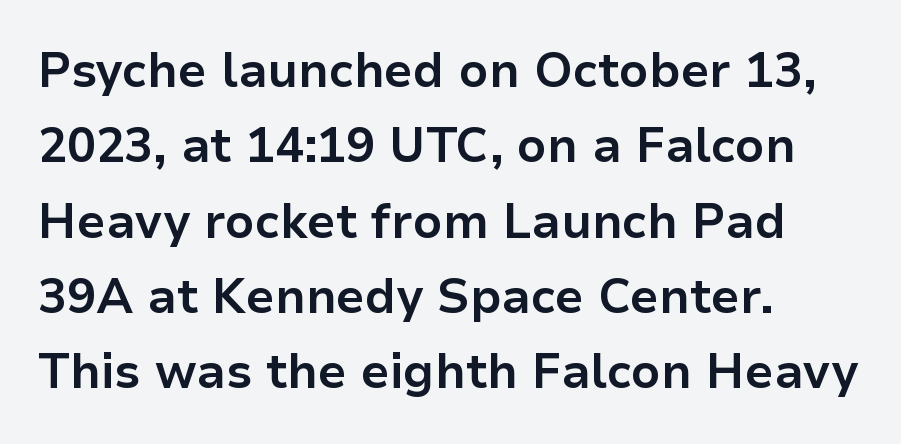
Is the letter spacing exaggerated? No — it looks like the ordinary default. The characters display no serif detailing; their extremities are plain. Has an underline been added? It has not. Here the designer chose a conventional face with non-uniform glyph widths.
